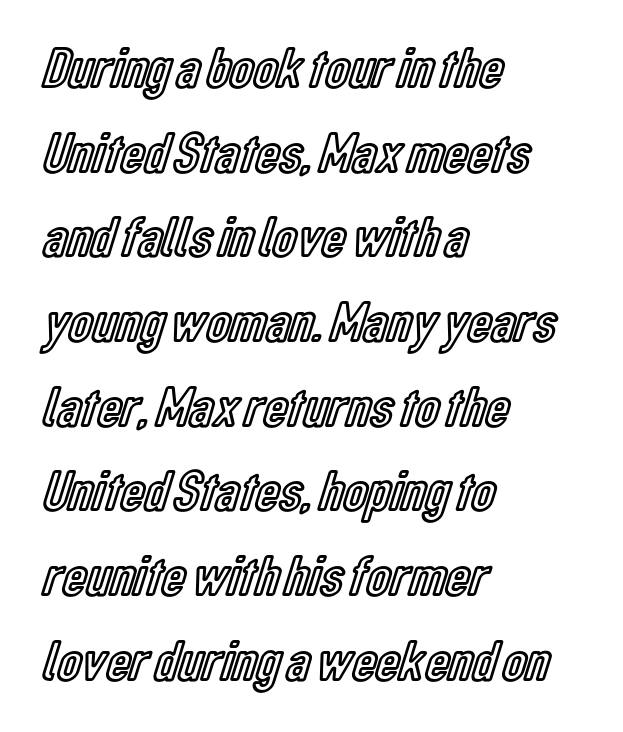
The words here are not underlined. Do the characters align in a grid? No, the font is proportional. The paragraph shown leans on its left margin. This sample keeps an unexceptional amount of space between lines.
